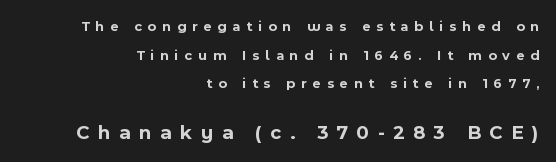
Q: Is the text bold? A: Yes.
Q: Is the text italic (slanted)? A: No, it is upright.
Q: Is the text underlined? A: No.
Q: How is the paragraph aligned? A: Right-aligned.
Q: Is the spacing between letters normal or unusually wide? A: Unusually wide.
Q: Is the spacing between lines tight, normal or loose? A: Loose.
Q: Which block of text is set in a larger size, the first (top) or the second (bottom)? A: The second (bottom) one.
